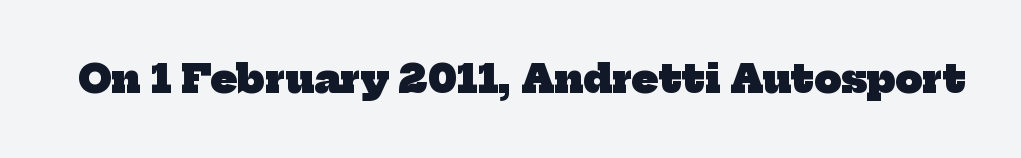
The face used here is proportionally spaced, like ordinary book or web type. Each glyph is drawn with heavy, bold strokes. The rendering keeps characters at their native spacing. The typeface chosen for these lines features serifs. Only glyphs here, with clear space below each row.
